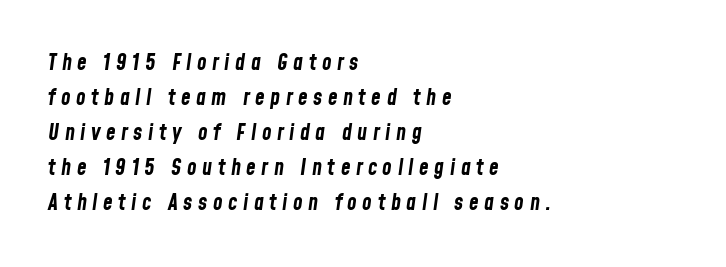
Q: Is the text bold? A: Yes.
Q: Is the text italic (slanted)? A: Yes, it leans right by about 8 degrees.
Q: Is the text underlined? A: No.
Q: How is the paragraph aligned? A: Left-aligned.
Q: Is the spacing between letters normal or unusually wide? A: Unusually wide.
Q: Is the spacing between lines tight, normal or loose? A: Normal.
